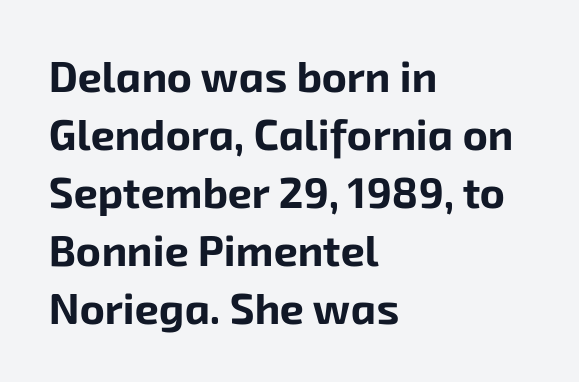
Q: Is the text bold? A: Yes.
Q: Is the typeface a serif or a sans-serif typeface? A: Sans-serif.
Q: Is the text underlined? A: No.
Q: How is the paragraph aligned? A: Left-aligned.
Q: Is the spacing between letters normal or unusually wide? A: Normal.
Q: Is the spacing between lines tight, normal or loose? A: Normal.
Q: Width (condensed, normal, or wide)? A: Normal.
Q: Stroke contrast? A: Low.
Q: x-height? A: Medium.
Q: Monospaced? A: No.
